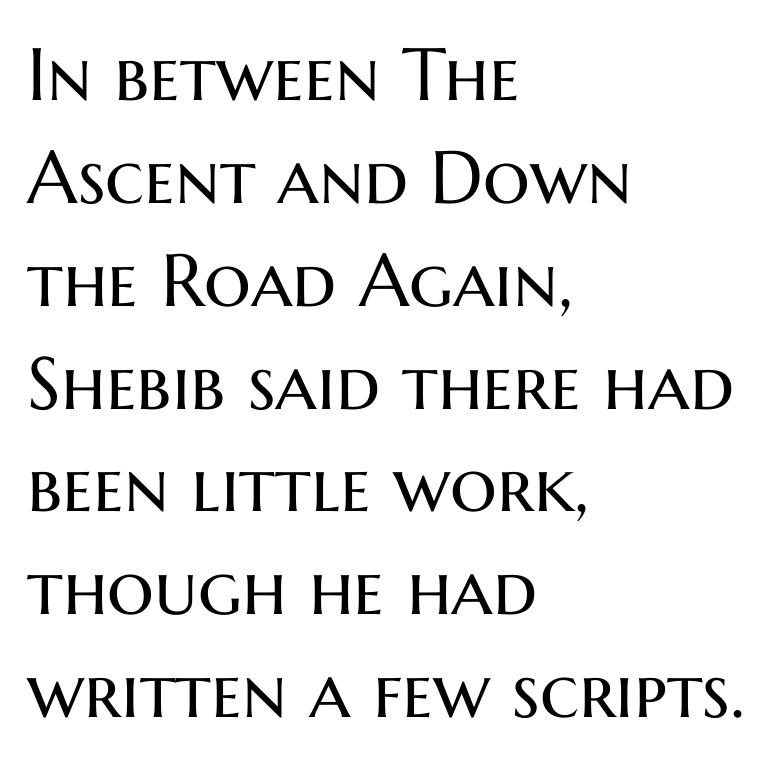
Unlike a traditional serif, this face leaves its strokes unadorned. The baseline area is clear. Evenly set lines give the paragraph a standard silhouette. Counters stay open thanks to moderate or lighter strokes.
